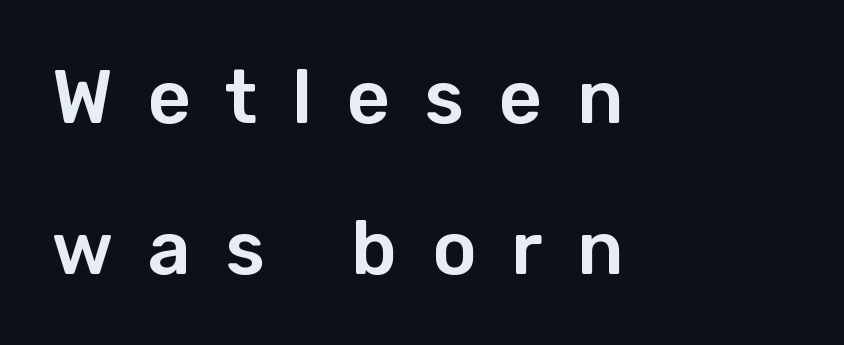
{"serif": "no", "italic": "no", "width": "normal", "stroke_contrast": "low", "x_height": "medium", "monospaced": "no", "underline": "no", "align": "left", "line_spacing": "loose", "line_spacing_ratio": 2.01, "letter_spacing": "wide", "letter_spacing_em": 0.46, "glyph_px": 75}
